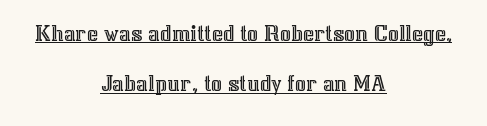
{"italic": "no", "underline": "yes", "align": "center", "line_spacing": "loose", "line_spacing_ratio": 2.1, "letter_spacing": "normal", "letter_spacing_em": 0.0, "glyph_px": 24}
